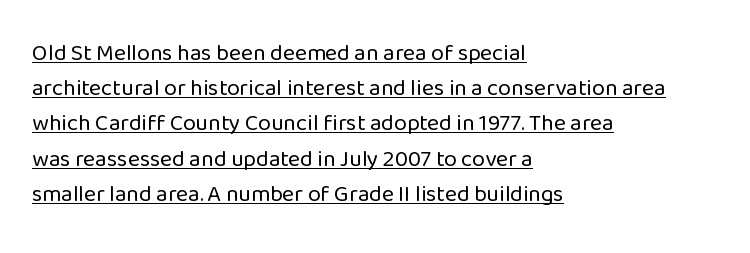
Q: Is the text bold? A: No.
Q: Is the text italic (slanted)? A: No, it is upright.
Q: Is the text underlined? A: Yes.
Q: How is the paragraph aligned? A: Left-aligned.
Q: Is the spacing between letters normal or unusually wide? A: Normal.
Q: Is the spacing between lines tight, normal or loose? A: Normal.
